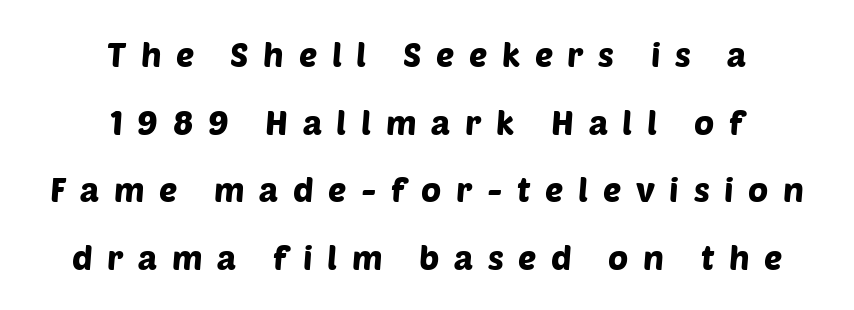
Q: Is the typeface a serif or a sans-serif typeface? A: Sans-serif.
Q: Is the text underlined? A: No.
Q: How is the paragraph aligned? A: Centered.
Q: Is the spacing between letters normal or unusually wide? A: Unusually wide.
Q: Is the spacing between lines tight, normal or loose? A: Loose.
Q: Width (condensed, normal, or wide)? A: Normal.
Q: Stroke contrast? A: Low.
Q: x-height? A: Large.
Q: Monospaced? A: No.
